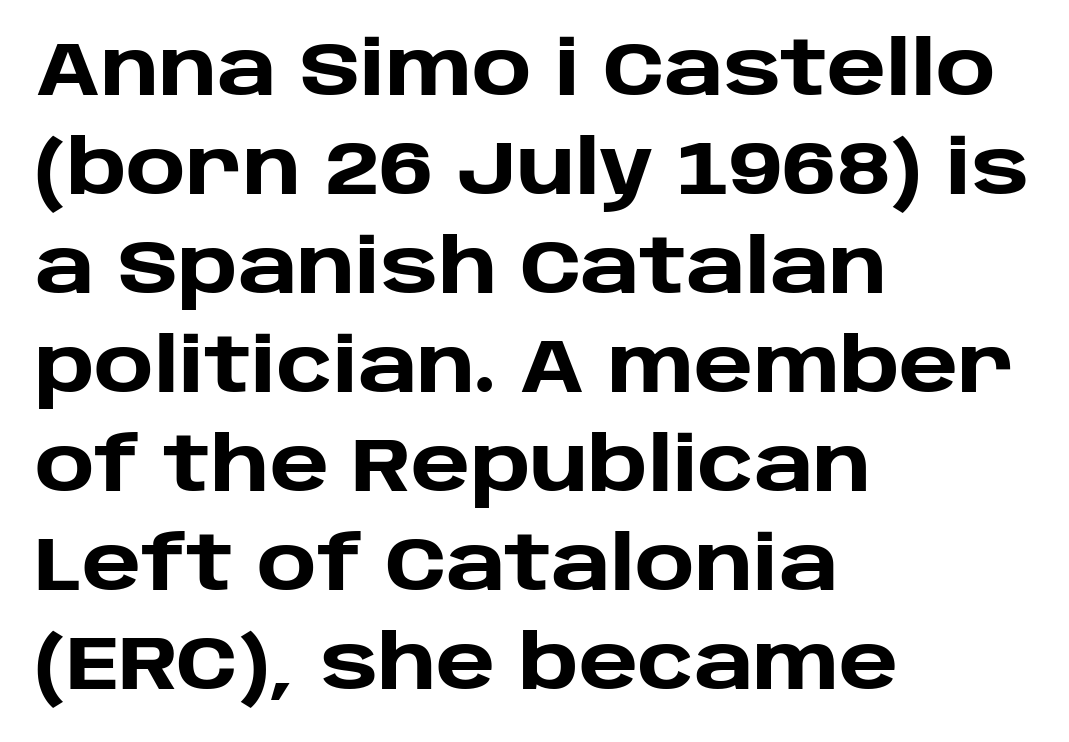
{"serif": "no", "italic": "no", "bold": "yes", "weight": "heavy", "width": "normal", "stroke_contrast": "low", "x_height": "large", "monospaced": "no", "underline": "no", "align": "left", "line_spacing": "normal", "line_spacing_ratio": 1.32, "letter_spacing": "normal", "letter_spacing_em": 0.0, "glyph_px": 75}
